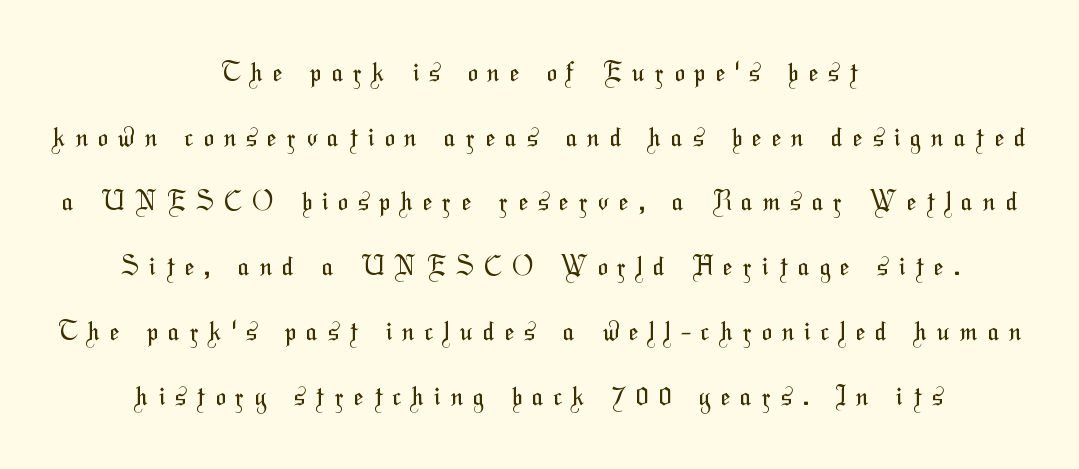
{"bold": "no", "underline": "no", "align": "center", "line_spacing": "loose", "line_spacing_ratio": 2.49, "letter_spacing": "wide", "letter_spacing_em": 0.41, "glyph_px": 26}
